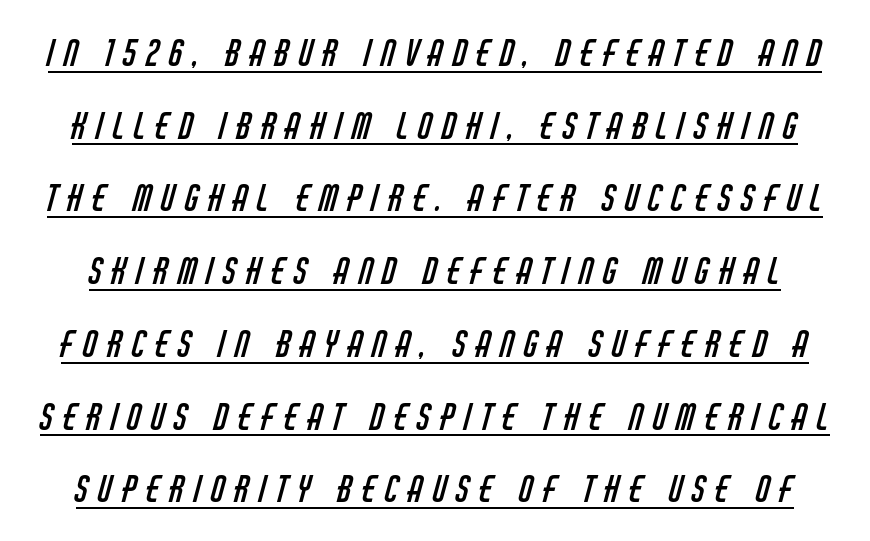
The image shows 36 px regular-weight, condensed sans-serif type; set loose line spacing (2.02x), unusually wide letter spacing (+0.27 em), underlined; low stroke contrast and a large x-height.
